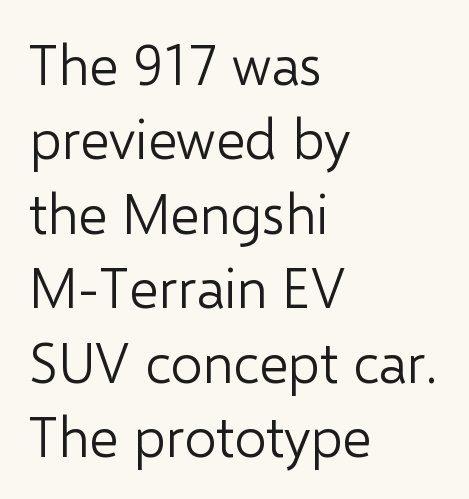
The image shows 56 px light sans-serif type, upright; set left-aligned, normal line spacing (1.33x), normal letter spacing, not underlined; low stroke contrast and a medium x-height.
